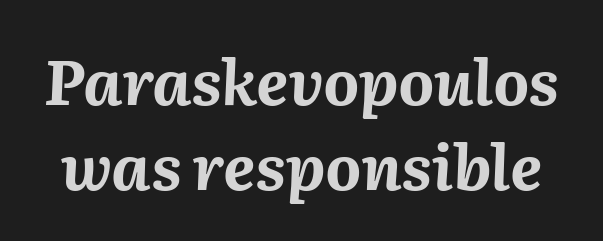
Q: Is the text bold? A: Yes.
Q: Is the text italic (slanted)? A: Yes, it leans right by about 2 degrees.
Q: Is the text underlined? A: No.
Q: Is the spacing between letters normal or unusually wide? A: Normal.
Q: Is the spacing between lines tight, normal or loose? A: Normal.
Q: Width (condensed, normal, or wide)? A: Normal.
Q: Stroke contrast? A: Medium.
Q: x-height? A: Medium.
Q: Monospaced? A: No.
